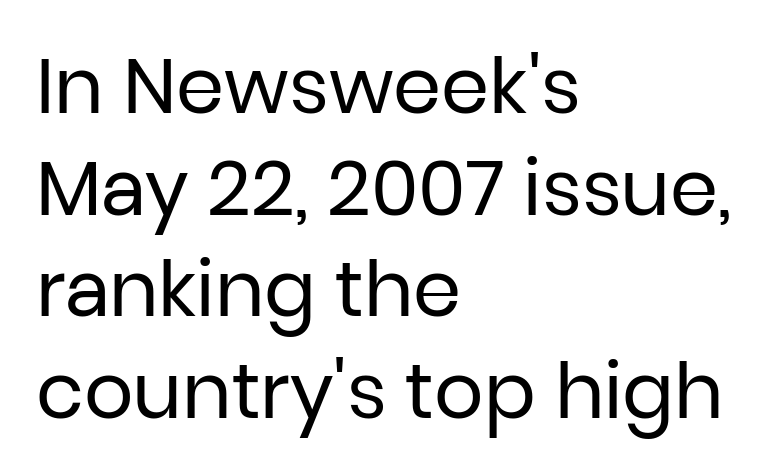
Looks like regular typesetting: each glyph gets only the width it needs. Does the leading feel generous? No, just average. The specimen omits any rule beneath the text block's lines. Notice how the stems are strictly vertical — no italics here. Is the letter spacing exaggerated? No — it looks like the ordinary default. Where is the straight margin? On the left.
